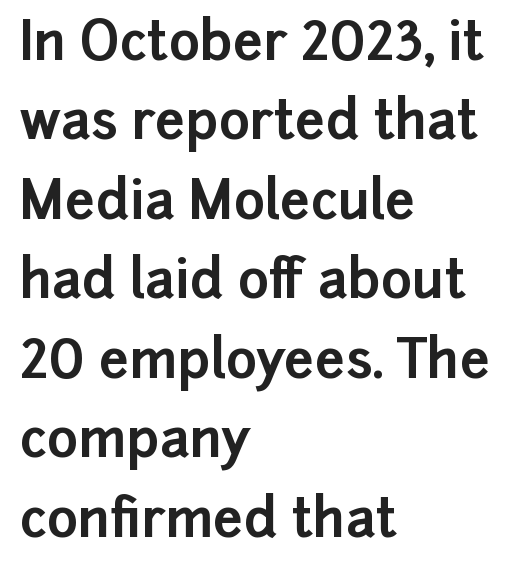
Font category for this specimen: sans-serif. The font's upright variant was chosen for this text. Students, observe: this is what conventionally led text looks like. These lines keep a tight, regular rhythm from letter to letter. Rule under the text: the space is simply empty. I'd describe the lettering as bold — thick and assertive.
